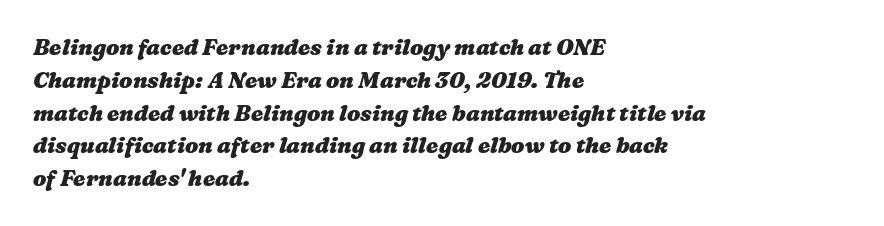
The horizontal fit of the characters is conventional and even. Every row of glyphs begins at an identical x-position on the left. Descenders are the only things crossing below the line. The leading is moderate, giving the passage an even texture. Heavy-handed strokes throughout: this text is bold.
